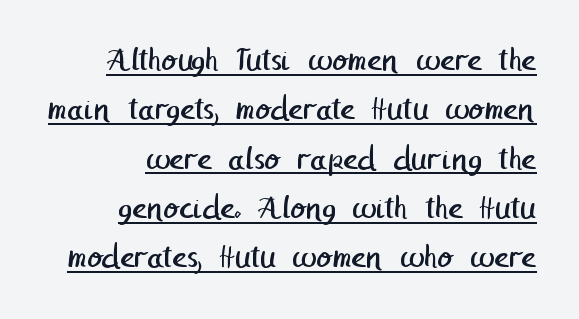
The image shows 35 px regular-weight sans-serif type; set right-aligned, normal line spacing (1.41x), normal letter spacing, underlined; low stroke contrast and a medium x-height.
